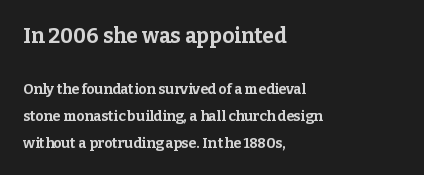
Q: Is the text bold? A: Yes.
Q: Is the text italic (slanted)? A: No, it is upright.
Q: Is the text underlined? A: No.
Q: How is the paragraph aligned? A: Left-aligned.
Q: Is the spacing between letters normal or unusually wide? A: Normal.
Q: Is the spacing between lines tight, normal or loose? A: Loose.
Q: Which block of text is set in a larger size, the first (top) or the second (bottom)? A: The first (top) one.
